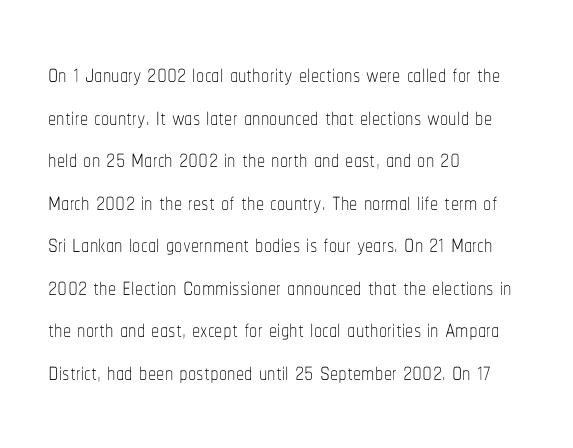
Q: Is the text bold? A: No.
Q: Is the text italic (slanted)? A: No, it is upright.
Q: Is the text underlined? A: No.
Q: How is the paragraph aligned? A: Left-aligned.
Q: Is the spacing between letters normal or unusually wide? A: Normal.
Q: Is the spacing between lines tight, normal or loose? A: Normal.
Q: Width (condensed, normal, or wide)? A: Condensed.
Q: Stroke contrast? A: Low.
Q: x-height? A: Medium.
Q: Monospaced? A: No.
